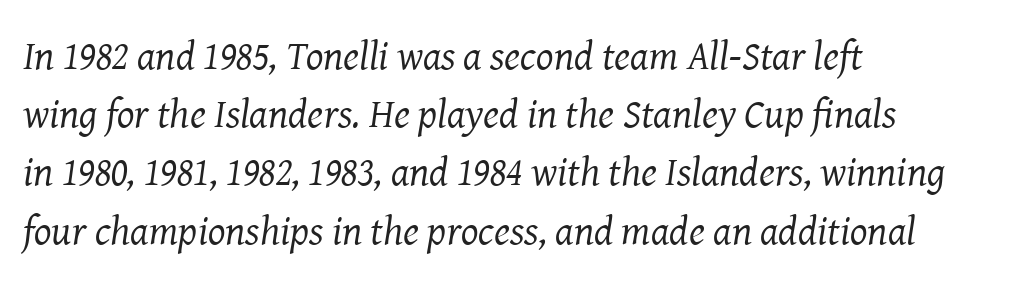
{"serif": "yes", "italic": "yes", "lean": "right", "slant_degrees": 8, "bold": "no", "weight": "regular", "width": "normal", "stroke_contrast": "medium", "x_height": "medium", "monospaced": "no", "underline": "no", "align": "left", "line_spacing": "normal", "line_spacing_ratio": 1.42, "letter_spacing": "normal", "letter_spacing_em": 0.0, "glyph_px": 41}
